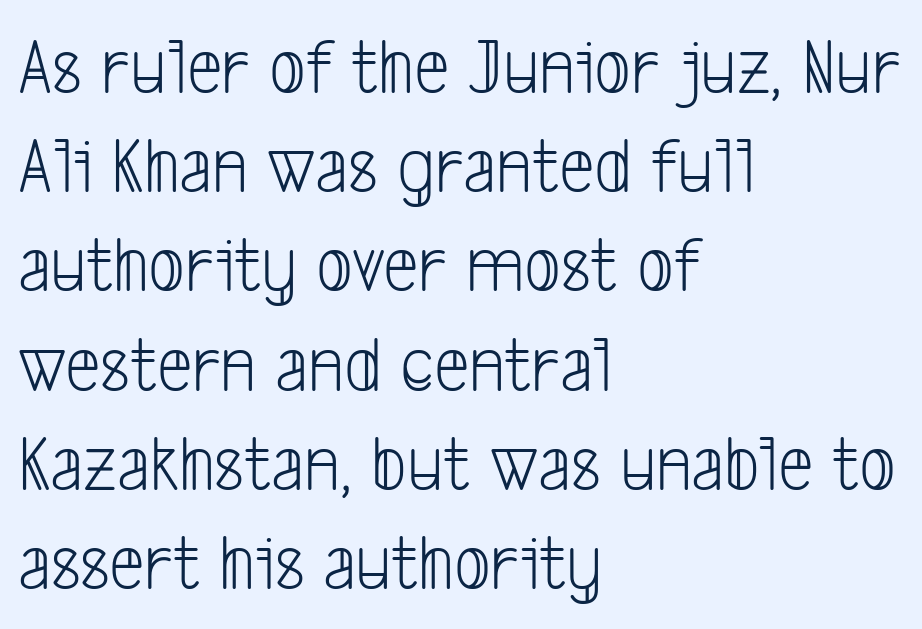
The image shows 80 px light, condensed sans-serif type; set left-aligned, line spacing 1.24x, normal letter spacing, not underlined; low stroke contrast and a medium x-height.
